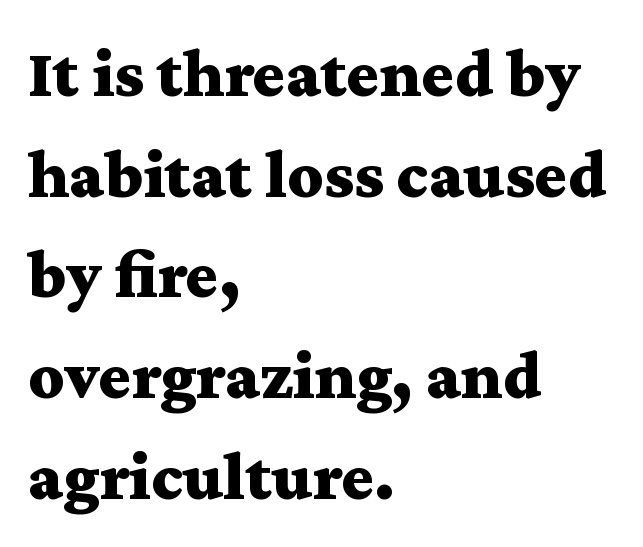
{"serif": "yes", "italic": "no", "bold": "yes", "weight": "bold", "width": "wide", "stroke_contrast": "medium", "x_height": "medium", "monospaced": "no", "underline": "no", "align": "left", "line_spacing": "normal", "line_spacing_ratio": 1.46, "letter_spacing": "normal", "letter_spacing_em": 0.0, "glyph_px": 69}
